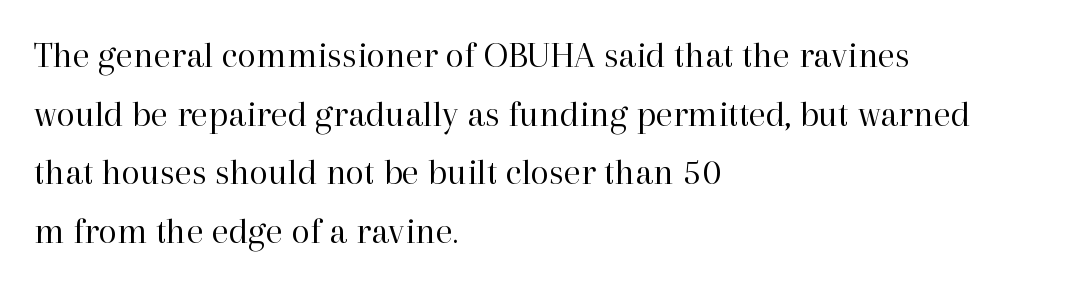
Q: Is the text bold? A: No.
Q: Is the text italic (slanted)? A: No, it is upright.
Q: Is the typeface a serif or a sans-serif typeface? A: Serif.
Q: Is the text underlined? A: No.
Q: How is the paragraph aligned? A: Left-aligned.
Q: Is the spacing between letters normal or unusually wide? A: Normal.
Q: Is the spacing between lines tight, normal or loose? A: Normal.
Q: Width (condensed, normal, or wide)? A: Normal.
Q: Stroke contrast? A: High.
Q: x-height? A: Medium.
Q: Monospaced? A: No.
